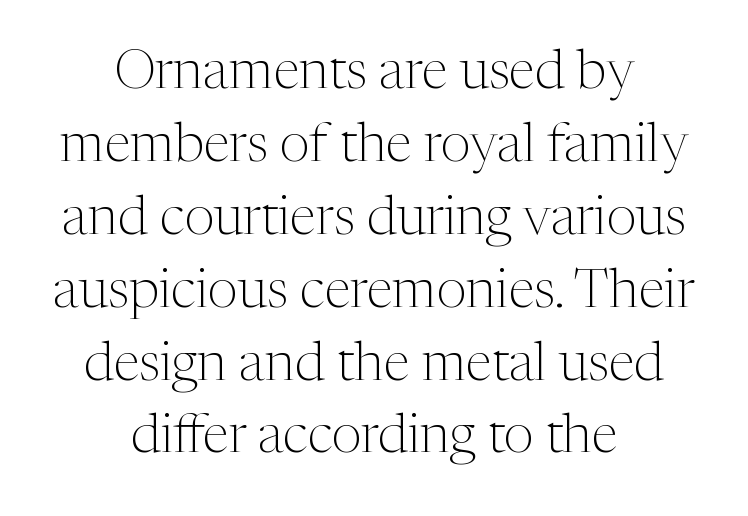
Does the lettering tilt? It doesn't — this is upright. Normally led — the rows are evenly, conventionally spaced. The font is comparable to plain body text, perhaps lighter. Look at the tracking — it's just the regular setting, nothing added.
